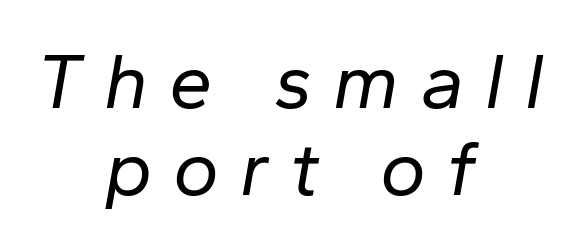
{"italic": "yes", "lean": "right", "slant_degrees": 10, "bold": "no", "weight": "regular", "width": "normal", "stroke_contrast": "low", "x_height": "medium", "monospaced": "no", "underline": "no", "align": "center", "line_spacing": "tight", "line_spacing_ratio": 1.12, "letter_spacing": "wide", "letter_spacing_em": 0.27, "glyph_px": 78}
